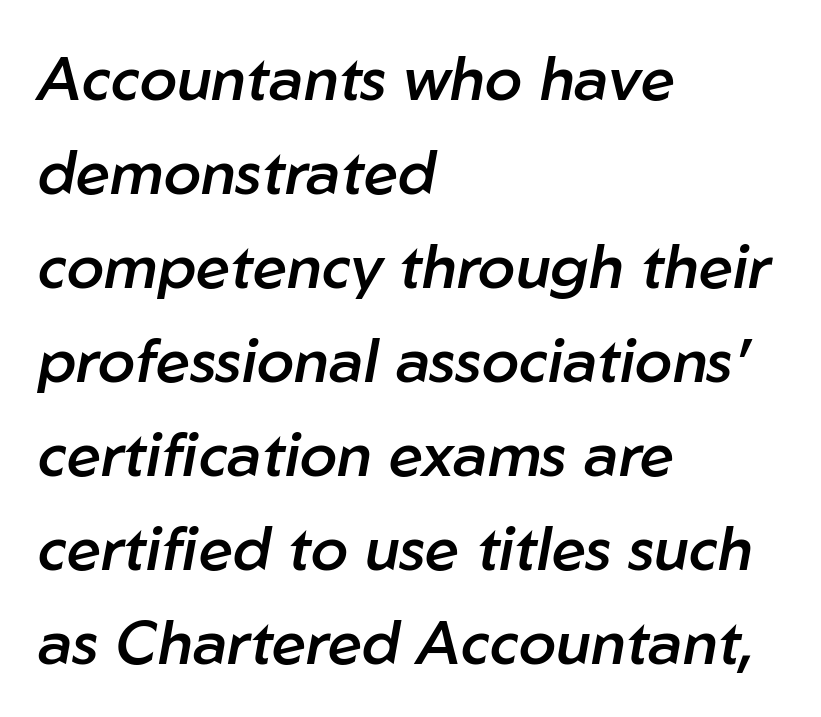
{"italic": "yes", "lean": "right", "slant_degrees": 10, "bold": "semi", "weight": "semibold", "width": "normal", "stroke_contrast": "low", "x_height": "medium", "monospaced": "no", "underline": "no", "align": "left", "line_spacing": "normal", "line_spacing_ratio": 1.54, "letter_spacing": "normal", "letter_spacing_em": 0.0, "glyph_px": 61}
